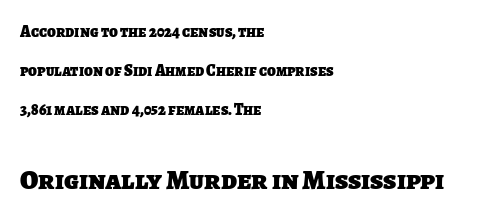
The image shows 28 px heavy sans-serif type; set left-aligned, loose line spacing (2.44x), normal letter spacing, not underlined; the second (bottom) block is 1.75x larger; low stroke contrast and a large x-height.
